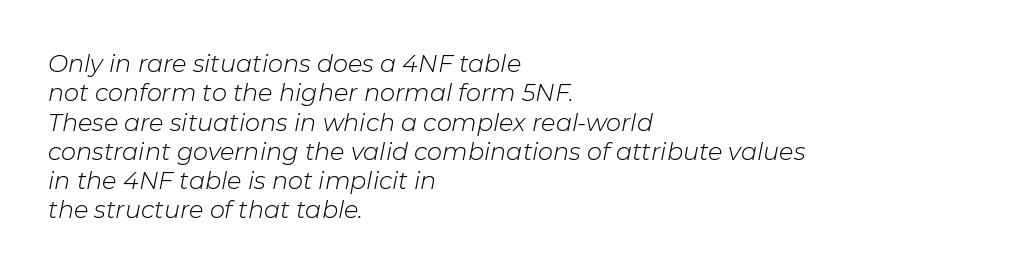
Q: Is the text bold? A: No.
Q: Is the text italic (slanted)? A: Yes, it leans right by about 11 degrees.
Q: Is the text underlined? A: No.
Q: How is the paragraph aligned? A: Left-aligned.
Q: Is the spacing between letters normal or unusually wide? A: Normal.
